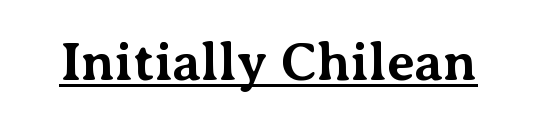
Q: Is the text bold? A: Yes.
Q: Is the text italic (slanted)? A: No, it is upright.
Q: Is the typeface a serif or a sans-serif typeface? A: Serif.
Q: Is the text underlined? A: Yes.
Q: Is the spacing between letters normal or unusually wide? A: Normal.
Q: Width (condensed, normal, or wide)? A: Normal.
Q: Stroke contrast? A: Medium.
Q: x-height? A: Medium.
Q: Monospaced? A: No.
